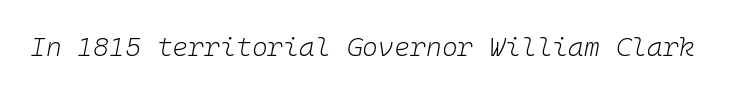
Q: Is the text bold? A: No.
Q: Is the text italic (slanted)? A: Yes, it leans right by about 10 degrees.
Q: Is the text underlined? A: No.
Q: Is the spacing between letters normal or unusually wide? A: Normal.
